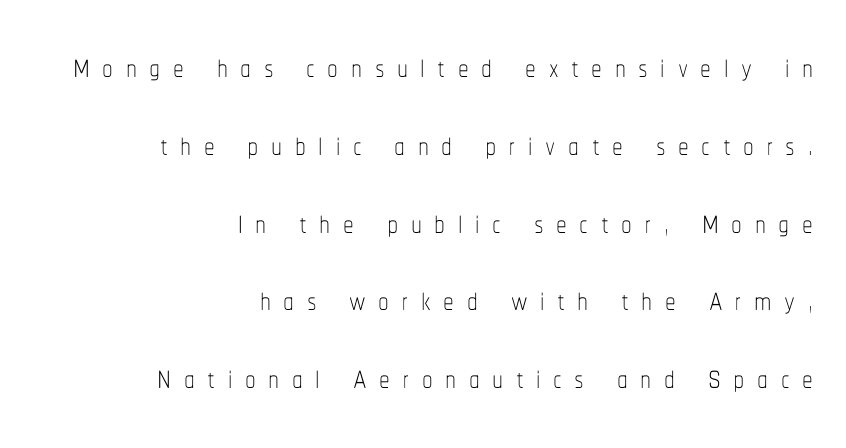
The image shows 43 px thin, condensed type, upright; set right-aligned, line spacing 1.81x, unusually wide letter spacing (+0.29 em), not underlined; low stroke contrast and a medium x-height.
